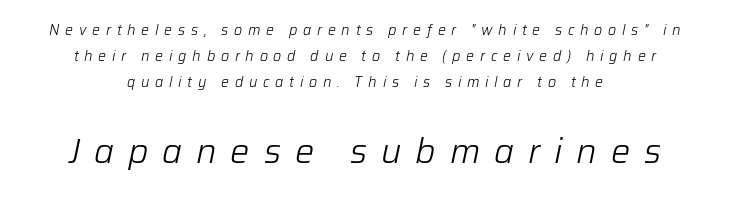
Q: Is the text bold? A: No.
Q: Is the text italic (slanted)? A: Yes, it leans right by about 12 degrees.
Q: Is the text underlined? A: No.
Q: How is the paragraph aligned? A: Centered.
Q: Is the spacing between letters normal or unusually wide? A: Unusually wide.
Q: Which block of text is set in a larger size, the first (top) or the second (bottom)? A: The second (bottom) one.
Q: Width (condensed, normal, or wide)? A: Normal.
Q: Stroke contrast? A: Low.
Q: x-height? A: Medium.
Q: Monospaced? A: No.
